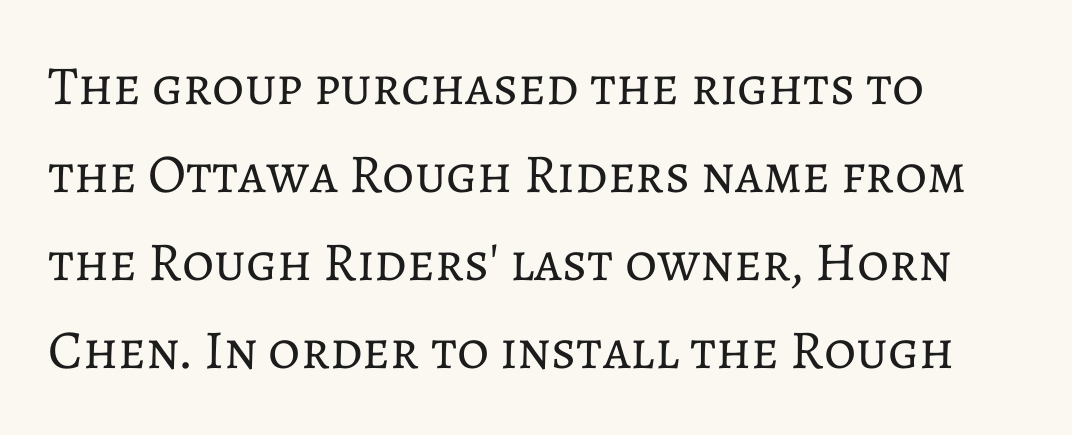
{"italic": "no", "bold": "no", "weight": "regular", "width": "normal", "stroke_contrast": "low", "x_height": "medium", "monospaced": "no", "underline": "no", "align": "left", "line_spacing": "normal", "line_spacing_ratio": 1.6, "letter_spacing": "normal", "letter_spacing_em": 0.0, "glyph_px": 55}
